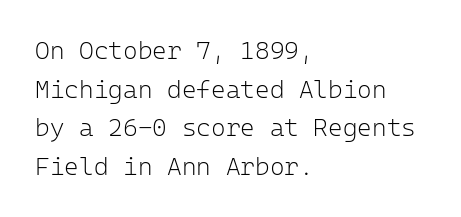
{"italic": "no", "bold": "no", "underline": "no", "align": "left", "line_spacing": "normal", "line_spacing_ratio": 1.55, "letter_spacing": "normal", "letter_spacing_em": 0.0, "glyph_px": 25}
